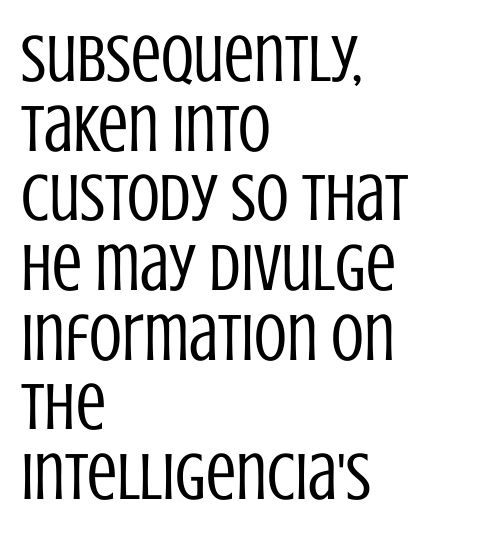
{"serif": "no", "italic": "no", "bold": "no", "weight": "regular", "width": "condensed", "stroke_contrast": "low", "x_height": "large", "monospaced": "no", "underline": "no", "align": "left", "line_spacing": "tight", "line_spacing_ratio": 1.04, "letter_spacing": "normal", "letter_spacing_em": 0.0, "glyph_px": 67}
